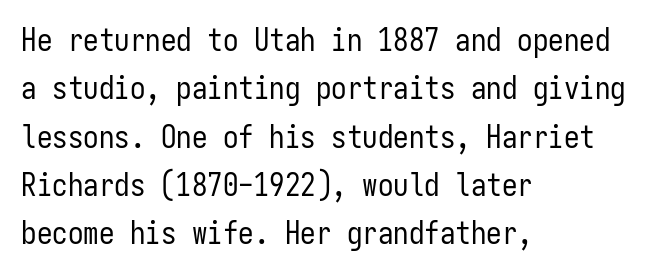
The image shows 31 px regular-weight, condensed sans-serif type, upright, monospaced; set left-aligned, normal line spacing (1.56x), normal letter spacing, not underlined; low stroke contrast and a medium x-height.
